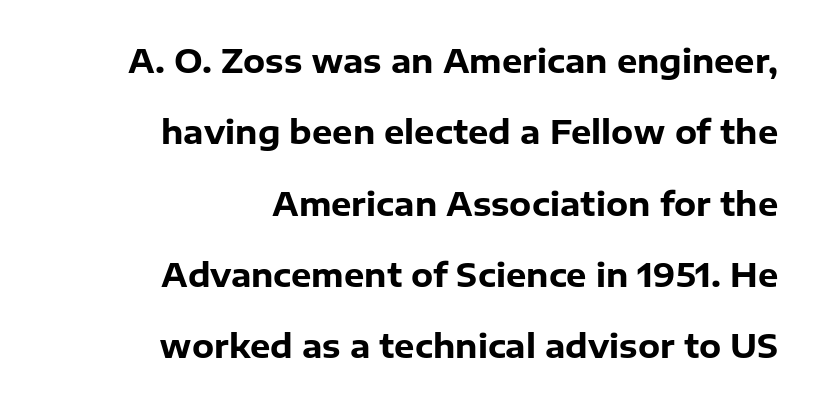
{"serif": "no", "italic": "no", "bold": "yes", "weight": "heavy", "width": "normal", "stroke_contrast": "low", "x_height": "medium", "monospaced": "no", "underline": "no", "align": "right", "line_spacing": "loose", "line_spacing_ratio": 2.23, "letter_spacing": "normal", "letter_spacing_em": 0.0, "glyph_px": 32}
